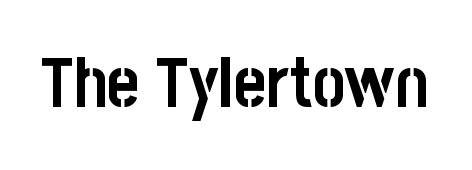
{"serif": "no", "italic": "no", "bold": "yes", "weight": "semibold", "width": "condensed", "stroke_contrast": "low", "x_height": "large", "monospaced": "no", "underline": "no", "letter_spacing": "normal", "letter_spacing_em": 0.0, "glyph_px": 70}
